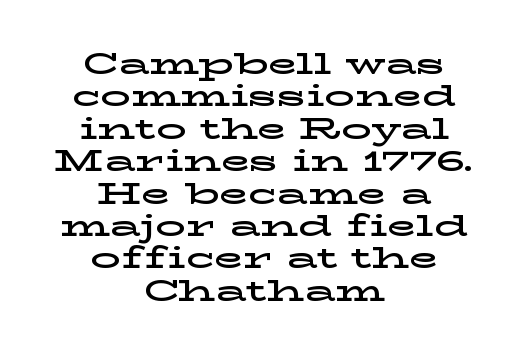
The image shows 30 px wide serif type, upright; set centered, tight line spacing (1.08x), normal letter spacing, not underlined; low stroke contrast and a medium x-height.
